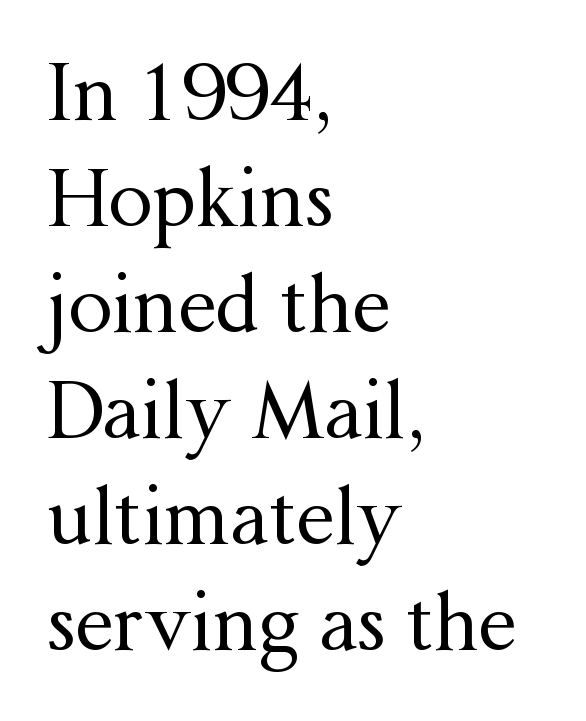
The image shows 78 px regular-weight serif type, upright; set left-aligned, normal line spacing (1.36x), normal letter spacing, not underlined; medium stroke contrast and a medium x-height.
